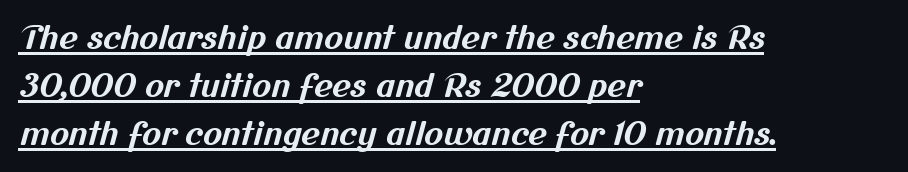
The image shows 32 px bold sans-serif type; set left-aligned, normal line spacing (1.5x), normal letter spacing, underlined; medium stroke contrast and a medium x-height.
